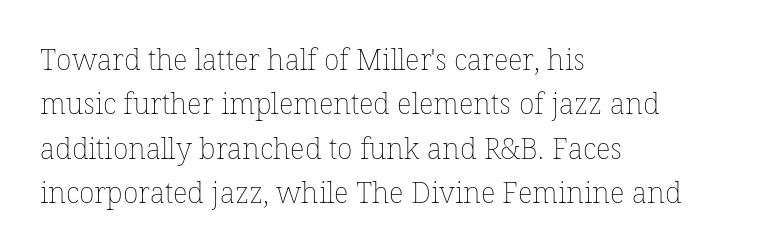
Q: Is the text bold? A: No.
Q: Is the text italic (slanted)? A: No, it is upright.
Q: Is the text underlined? A: No.
Q: How is the paragraph aligned? A: Left-aligned.
Q: Is the spacing between letters normal or unusually wide? A: Normal.
Q: Is the spacing between lines tight, normal or loose? A: Normal.
Q: Width (condensed, normal, or wide)? A: Normal.
Q: Stroke contrast? A: Low.
Q: x-height? A: Medium.
Q: Monospaced? A: No.
